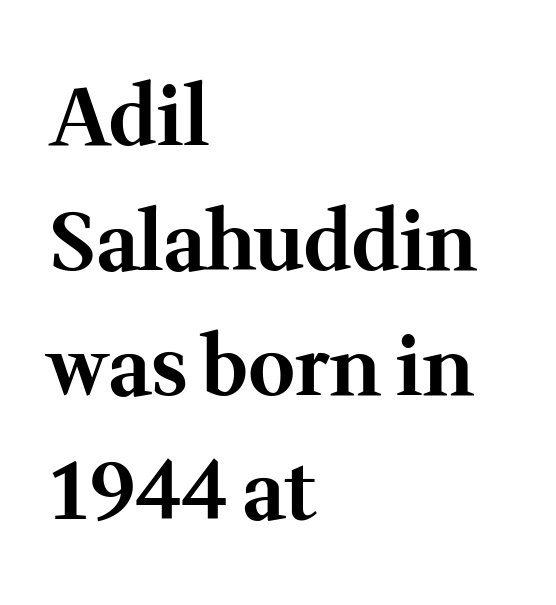
The image shows 80 px bold serif type, upright; set left-aligned, normal line spacing (1.56x), normal letter spacing, not underlined; medium stroke contrast and a medium x-height.
